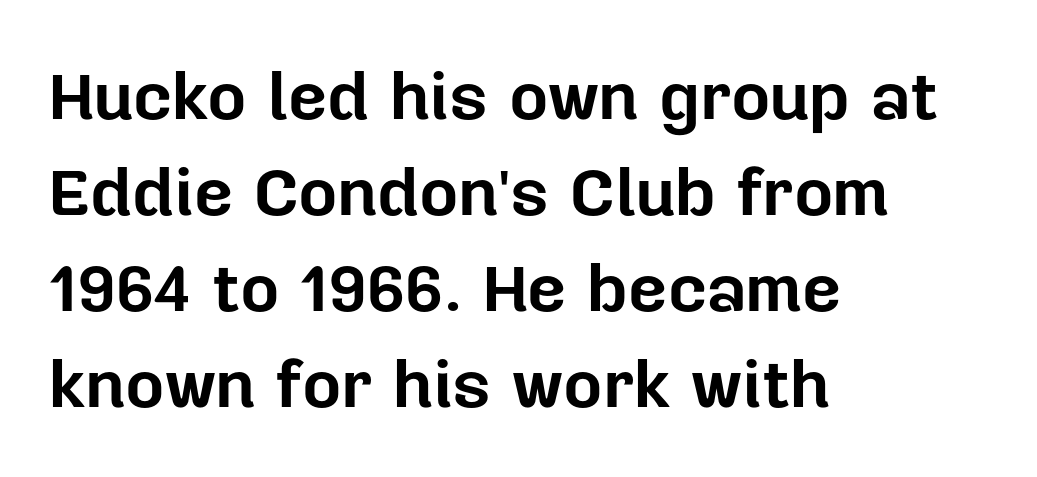
Q: Is the text bold? A: Yes.
Q: Is the text italic (slanted)? A: No, it is upright.
Q: Is the typeface a serif or a sans-serif typeface? A: Sans-serif.
Q: Is the text underlined? A: No.
Q: How is the paragraph aligned? A: Left-aligned.
Q: Is the spacing between letters normal or unusually wide? A: Normal.
Q: Is the spacing between lines tight, normal or loose? A: Normal.
Q: Width (condensed, normal, or wide)? A: Normal.
Q: Stroke contrast? A: Low.
Q: x-height? A: Medium.
Q: Monospaced? A: No.
